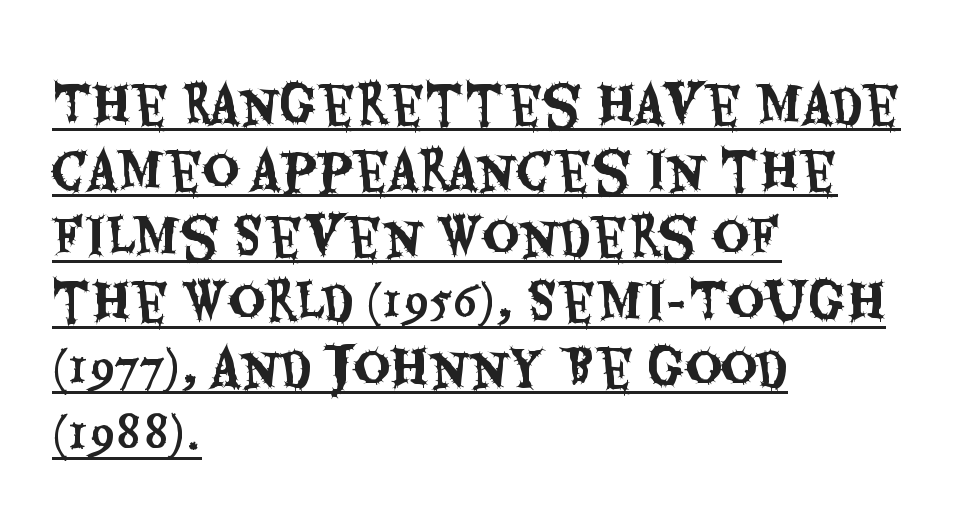
The image shows 51 px condensed sans-serif type, upright; set left-aligned, normal line spacing (1.29x), normal letter spacing, underlined; medium stroke contrast and a large x-height.
